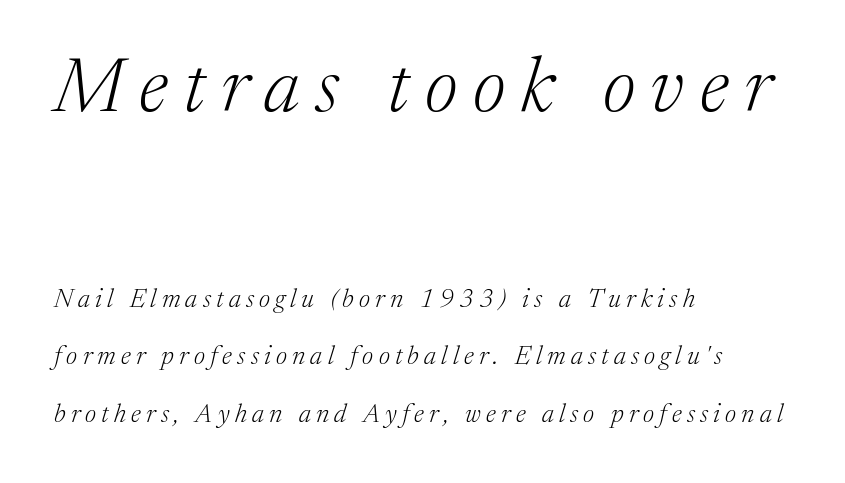
Typographically, this falls in the serif category. Which chunk is bigger? The first one — the top block dwarfs the bottom. Stems here are at most as thick as an everyday book face. Spacing verdict: proportional, widths tailored to each character. The face used here has a pronounced slope to its letters.
